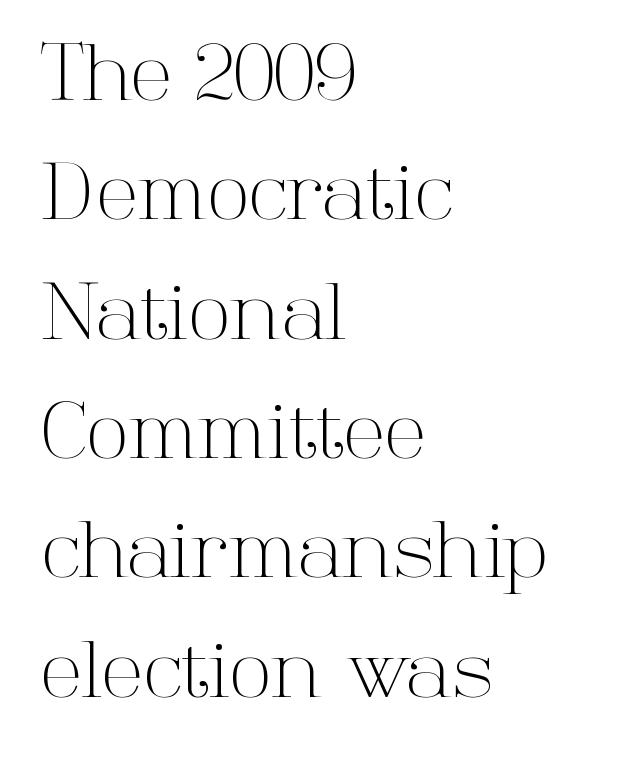
The passage shown is typeset with a serif family. Quick note: underline off. Tracking here is standard; glyphs follow each other at the usual distance. Evenly set lines give the paragraph a standard silhouette. Alignment: flush left.
